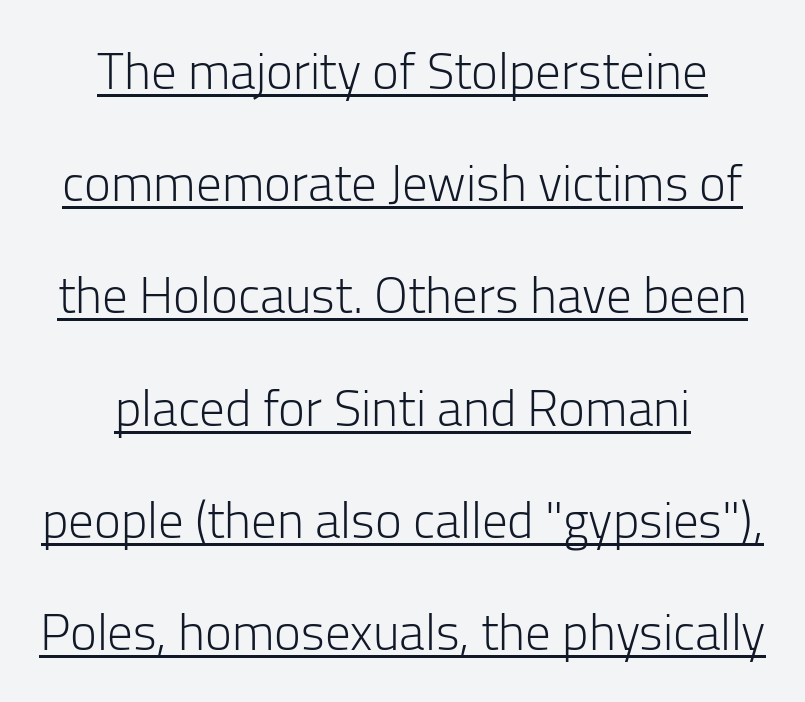
{"serif": "no", "italic": "no", "bold": "no", "weight": "light", "width": "normal", "stroke_contrast": "low", "x_height": "medium", "monospaced": "no", "underline": "yes", "align": "center", "line_spacing": "loose", "line_spacing_ratio": 2.2, "letter_spacing": "normal", "letter_spacing_em": 0.0, "glyph_px": 51}
